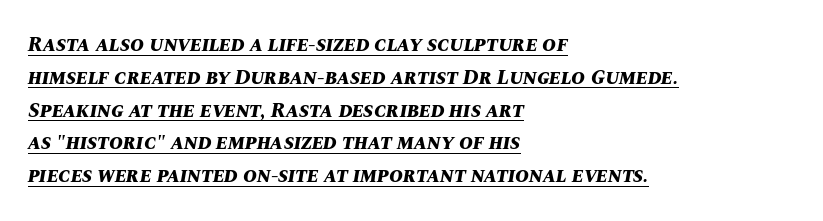
This sample keeps an unexceptional amount of space between lines. Is the type bold? Yes — the strokes are clearly thick and heavy. Does the lettering tilt? It does — this is italic. Compared with typical body copy, the letter spacing here is the same. The paragraph shown leans on its left margin.
